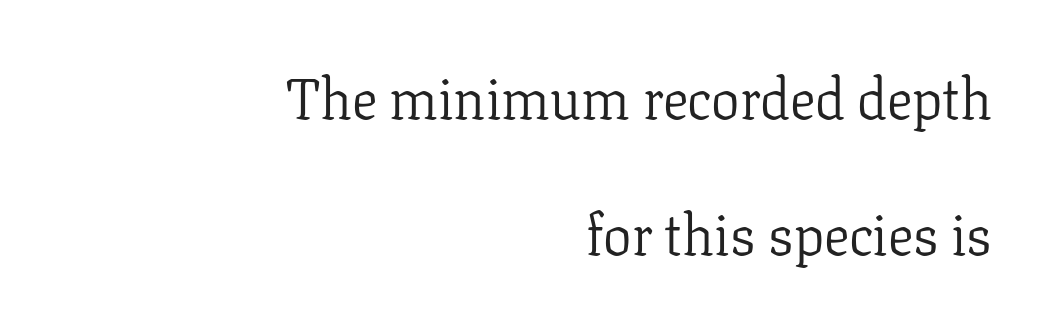
{"serif": "yes", "italic": "no", "bold": "no", "weight": "light", "width": "normal", "stroke_contrast": "low", "x_height": "medium", "monospaced": "no", "underline": "no", "align": "right", "line_spacing": "loose", "line_spacing_ratio": 2.38, "letter_spacing": "normal", "letter_spacing_em": 0.0, "glyph_px": 57}
